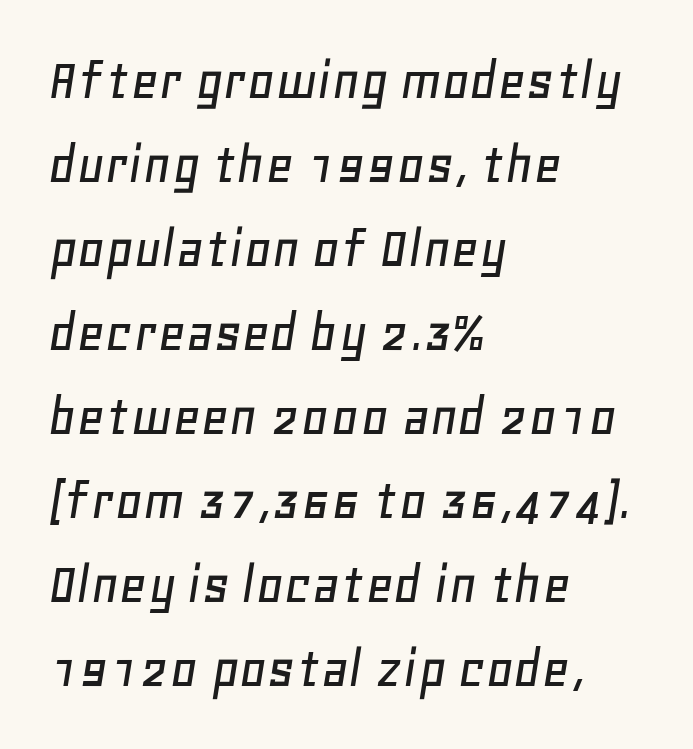
{"italic": "yes", "lean": "right", "slant_degrees": 11, "width": "normal", "stroke_contrast": "low", "x_height": "large", "monospaced": "no", "underline": "no", "align": "left", "line_spacing": "normal", "line_spacing_ratio": 1.4, "letter_spacing": "normal", "letter_spacing_em": 0.0, "glyph_px": 60}
